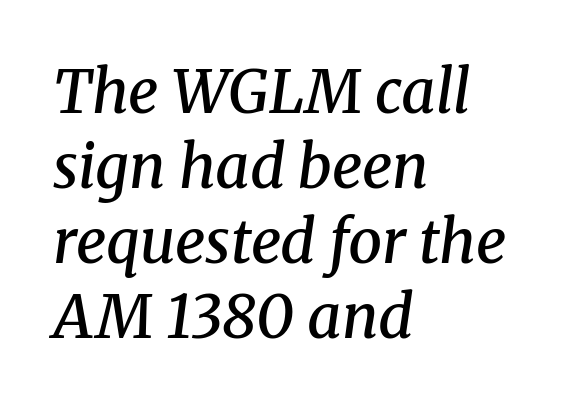
The image shows 60 px semibold serif type, italic (leaning right); set left-aligned, normal line spacing (1.25x), normal letter spacing, not underlined; medium stroke contrast and a medium x-height.
